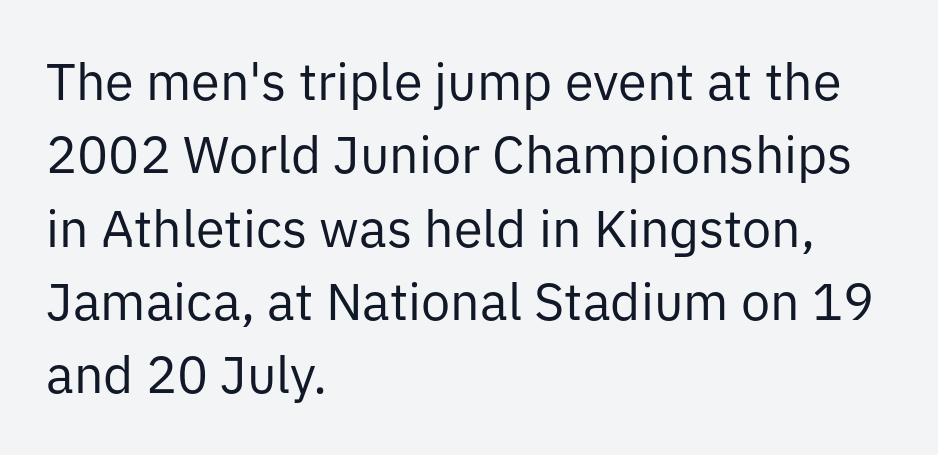
{"serif": "no", "italic": "no", "bold": "no", "weight": "regular", "width": "normal", "stroke_contrast": "low", "x_height": "medium", "monospaced": "no", "underline": "no", "align": "left", "line_spacing": "normal", "line_spacing_ratio": 1.41, "letter_spacing": "normal", "letter_spacing_em": 0.0, "glyph_px": 52}
